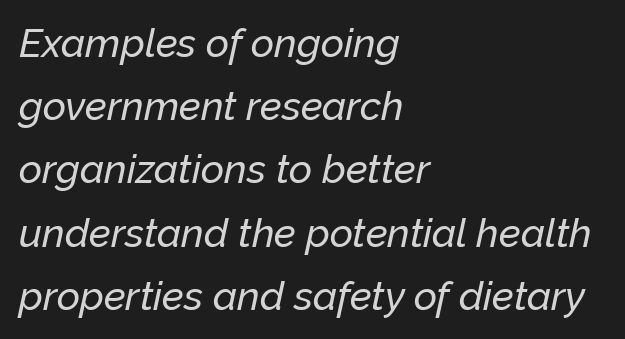
The image shows 40 px text type, italic (leaning right); set left-aligned, normal line spacing (1.58x), normal letter spacing, not underlined; low stroke contrast and a medium x-height.
